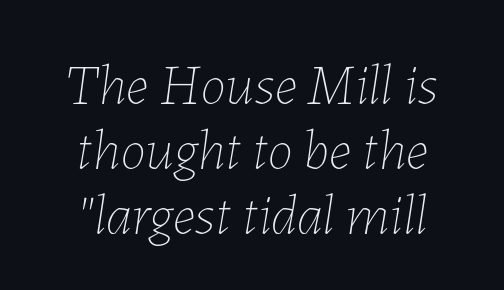
The image shows 57 px thin type, italic (leaning right); set centered, tight line spacing (1.14x), normal letter spacing, not underlined; low stroke contrast and a medium x-height.
